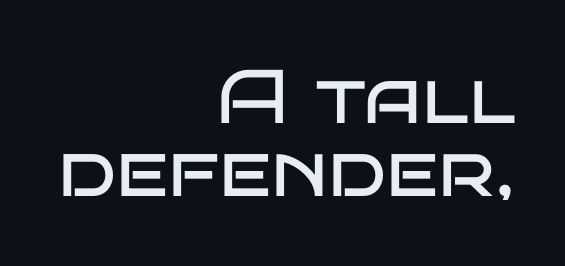
Q: Is the text bold? A: No.
Q: Is the text italic (slanted)? A: No, it is upright.
Q: Is the typeface a serif or a sans-serif typeface? A: Sans-serif.
Q: Is the text underlined? A: No.
Q: How is the paragraph aligned? A: Right-aligned.
Q: Is the spacing between letters normal or unusually wide? A: Normal.
Q: Is the spacing between lines tight, normal or loose? A: Tight.
Q: Width (condensed, normal, or wide)? A: Wide.
Q: Stroke contrast? A: Low.
Q: x-height? A: Large.
Q: Monospaced? A: No.
